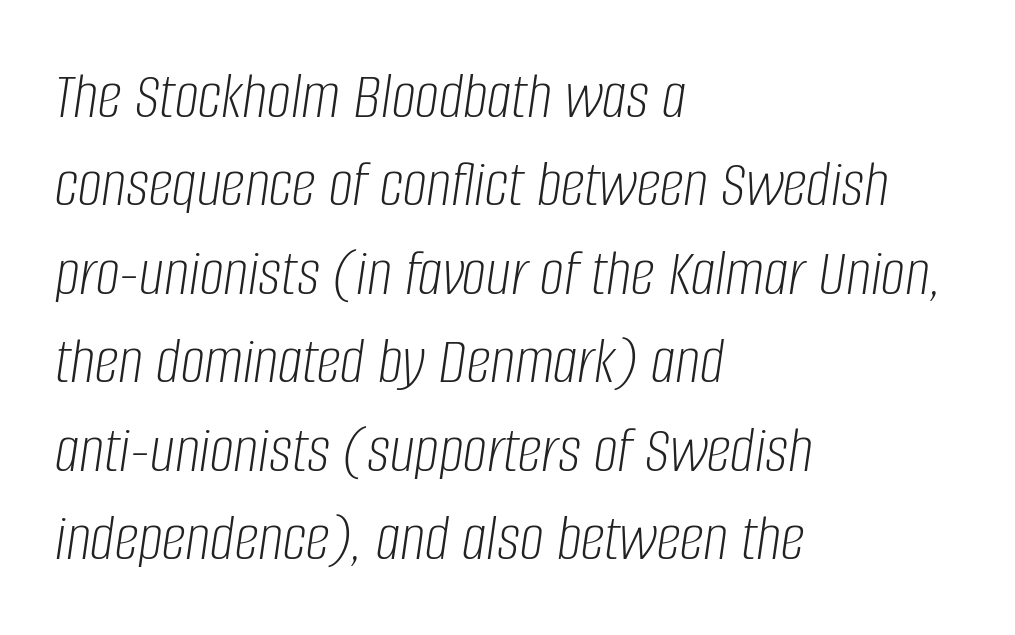
The string is rendered with underlining switched off. The passage shown leans; its letterforms are oblique. Nothing heavy about these letters — not bold at all. If you drew a ruler down the left edge, every line would touch it.
